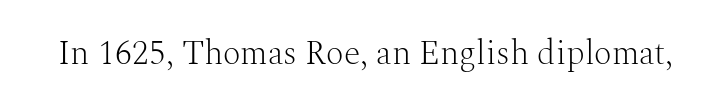
{"serif": "yes", "italic": "no", "bold": "no", "weight": "light", "width": "normal", "stroke_contrast": "medium", "x_height": "medium", "monospaced": "no", "underline": "no", "letter_spacing": "normal", "letter_spacing_em": 0.0, "glyph_px": 34}
